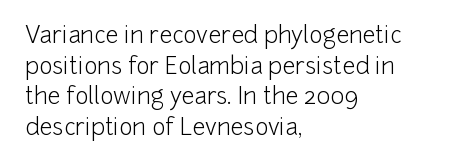
Q: Is the text bold? A: No.
Q: Is the text italic (slanted)? A: No, it is upright.
Q: Is the text underlined? A: No.
Q: How is the paragraph aligned? A: Left-aligned.
Q: Is the spacing between letters normal or unusually wide? A: Normal.
Q: Is the spacing between lines tight, normal or loose? A: Normal.
